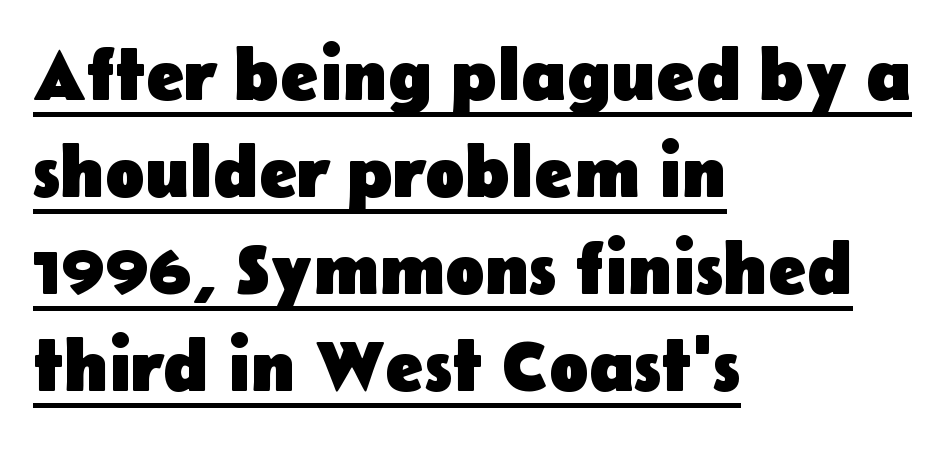
Q: Is the text bold? A: Yes.
Q: Is the text italic (slanted)? A: No, it is upright.
Q: Is the typeface a serif or a sans-serif typeface? A: Sans-serif.
Q: Is the text underlined? A: Yes.
Q: How is the paragraph aligned? A: Left-aligned.
Q: Is the spacing between letters normal or unusually wide? A: Normal.
Q: Is the spacing between lines tight, normal or loose? A: Normal.
Q: Width (condensed, normal, or wide)? A: Normal.
Q: Stroke contrast? A: Low.
Q: x-height? A: Medium.
Q: Monospaced? A: No.
